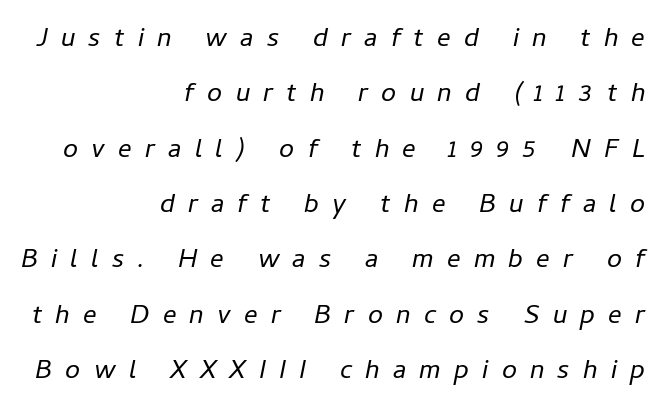
{"italic": "yes", "lean": "right", "slant_degrees": 11, "bold": "no", "underline": "no", "align": "right", "line_spacing": "loose", "line_spacing_ratio": 2.05, "letter_spacing": "wide", "letter_spacing_em": 0.49, "glyph_px": 27}
